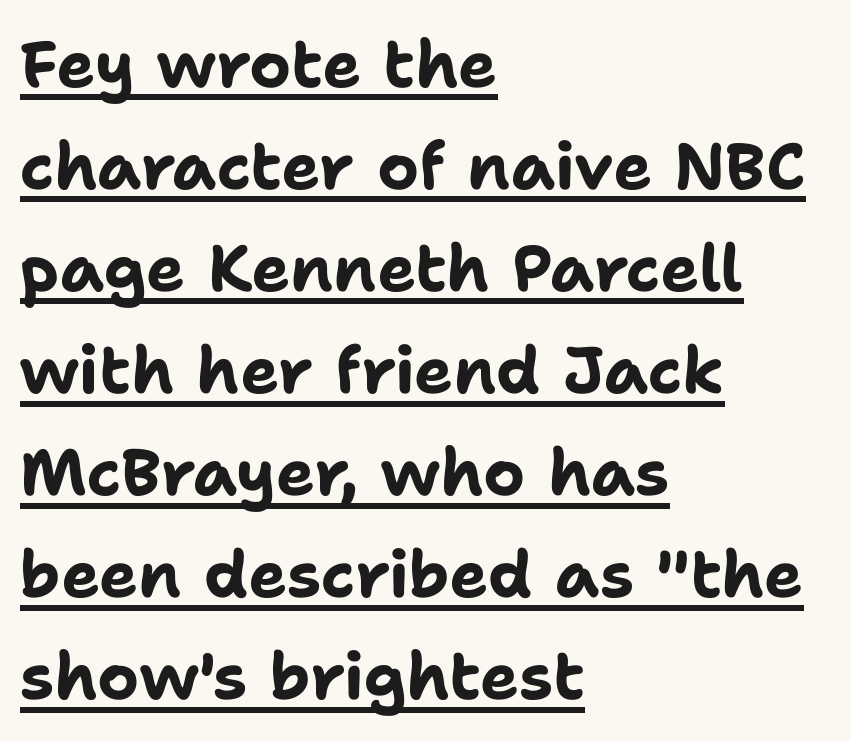
This is heavy type, rendered in bold. To sum up the face: it is a sans, with no serifs. The gaps between neighbouring characters are ordinary and unremarkable. Underlined type. The lines in this sample share a left origin and differ only in where they stop.
